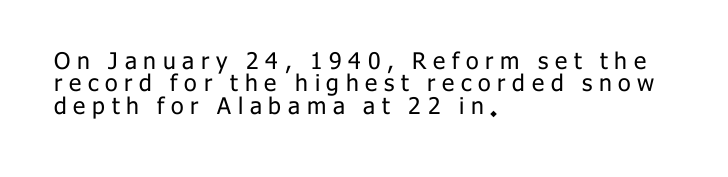
The image shows 23 px text type, upright; set left-aligned, tight line spacing (0.97x), unusually wide letter spacing (+0.29 em), not underlined.
